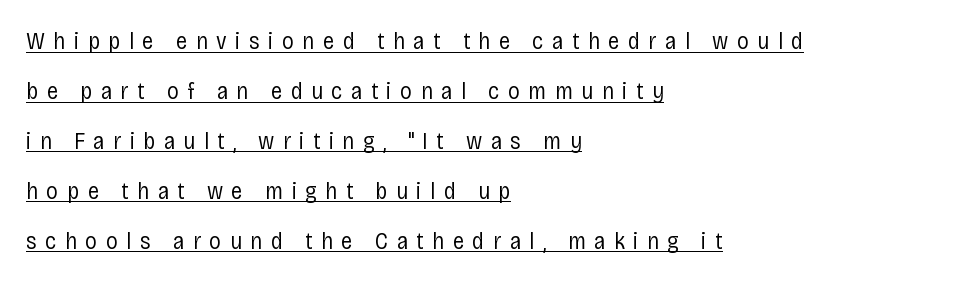
This reads as an unemphasized weight, regular at the heaviest. Typeset ragged right — the left edge is the straight one. Each line of the rendering has a horizontal stroke beneath the glyphs. Tall strokes in this sample are plumb rather than angled.
